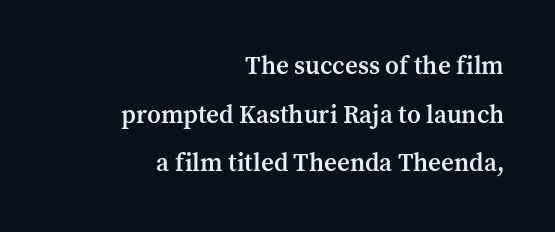
Q: Is the text bold? A: Semi-bold.
Q: Is the text italic (slanted)? A: No, it is upright.
Q: Is the text underlined? A: No.
Q: How is the paragraph aligned? A: Right-aligned.
Q: Is the spacing between letters normal or unusually wide? A: Normal.
Q: Is the spacing between lines tight, normal or loose? A: Loose.
